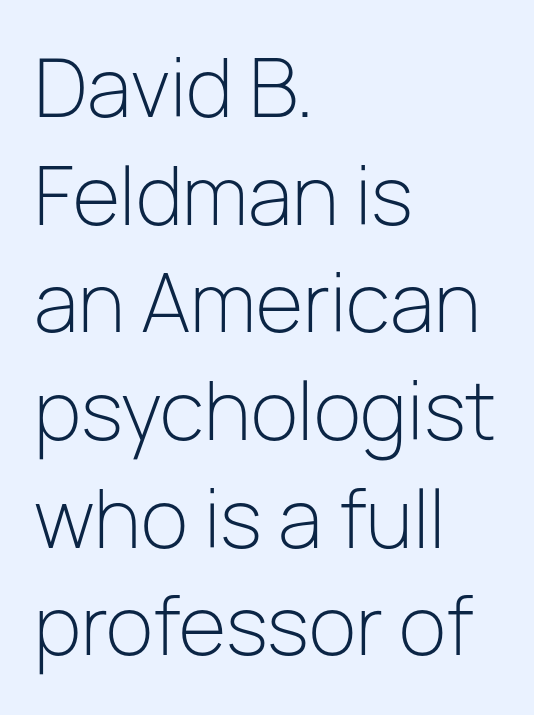
{"serif": "no", "italic": "no", "bold": "no", "weight": "light", "width": "normal", "stroke_contrast": "low", "x_height": "medium", "monospaced": "no", "underline": "no", "align": "left", "line_spacing": "normal", "line_spacing_ratio": 1.38, "letter_spacing": "normal", "letter_spacing_em": 0.0, "glyph_px": 78}
